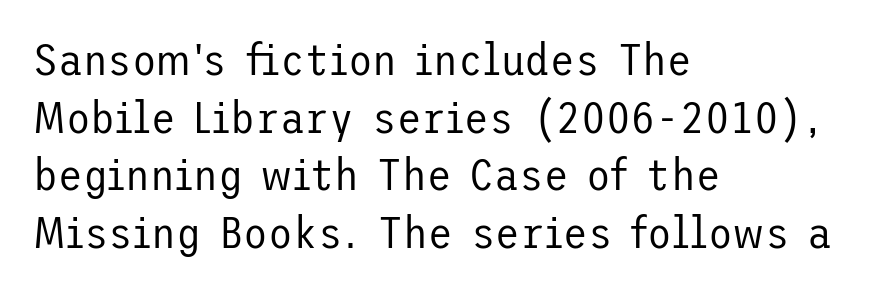
Q: Is the text bold? A: No.
Q: Is the text italic (slanted)? A: No, it is upright.
Q: Is the typeface a serif or a sans-serif typeface? A: Sans-serif.
Q: Is the text underlined? A: No.
Q: How is the paragraph aligned? A: Left-aligned.
Q: Is the spacing between letters normal or unusually wide? A: Normal.
Q: Is the spacing between lines tight, normal or loose? A: Normal.
Q: Width (condensed, normal, or wide)? A: Normal.
Q: Stroke contrast? A: Low.
Q: x-height? A: Medium.
